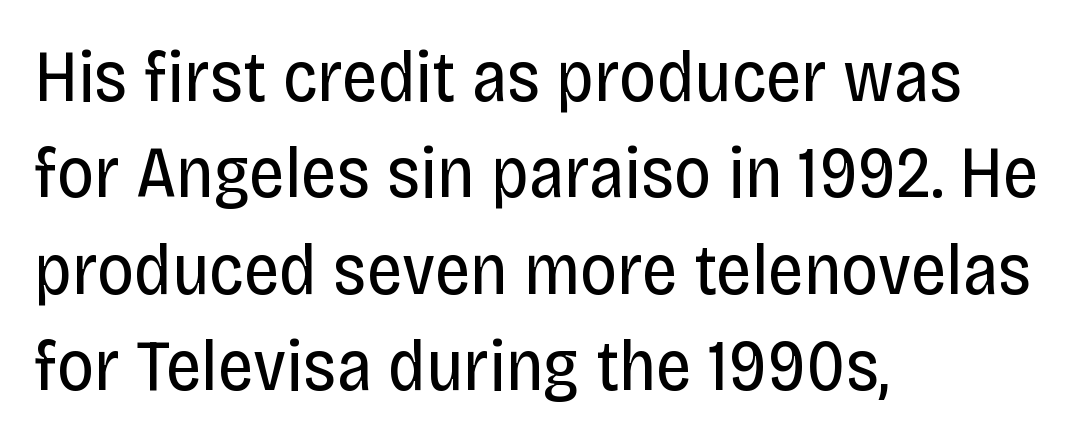
Q: Is the text bold? A: No.
Q: Is the text italic (slanted)? A: No, it is upright.
Q: Is the typeface a serif or a sans-serif typeface? A: Sans-serif.
Q: Is the text underlined? A: No.
Q: How is the paragraph aligned? A: Left-aligned.
Q: Is the spacing between letters normal or unusually wide? A: Normal.
Q: Is the spacing between lines tight, normal or loose? A: Normal.
Q: Width (condensed, normal, or wide)? A: Condensed.
Q: Stroke contrast? A: Low.
Q: x-height? A: Large.
Q: Monospaced? A: No.
